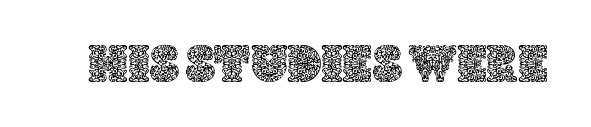
The image shows 54 px text type, upright; set normal letter spacing, not underlined; a large x-height.
